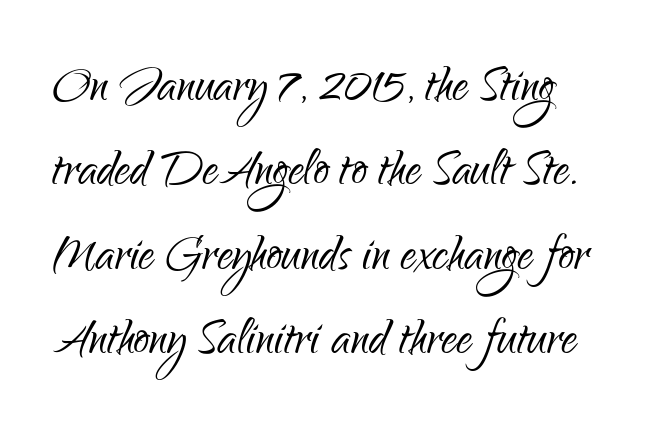
{"serif": "no", "bold": "no", "weight": "light", "width": "condensed", "stroke_contrast": "low", "x_height": "small", "monospaced": "no", "underline": "no", "line_spacing": "normal", "line_spacing_ratio": 1.36, "letter_spacing": "normal", "letter_spacing_em": 0.0, "glyph_px": 62}
